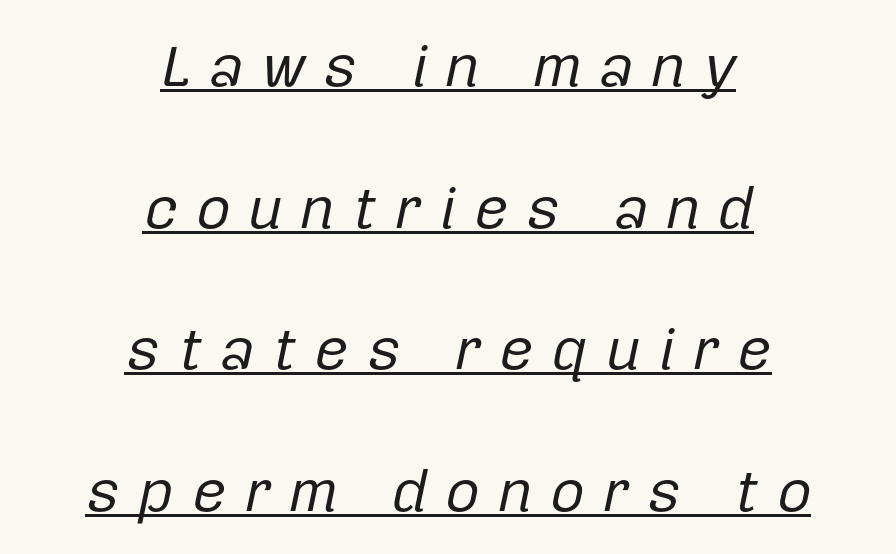
Q: Is the text bold? A: No.
Q: Is the text italic (slanted)? A: Yes, it leans right by about 12 degrees.
Q: Is the text underlined? A: Yes.
Q: How is the paragraph aligned? A: Centered.
Q: Is the spacing between letters normal or unusually wide? A: Unusually wide.
Q: Is the spacing between lines tight, normal or loose? A: Loose.
Q: Width (condensed, normal, or wide)? A: Normal.
Q: Stroke contrast? A: Low.
Q: x-height? A: Medium.
Q: Monospaced? A: No.
